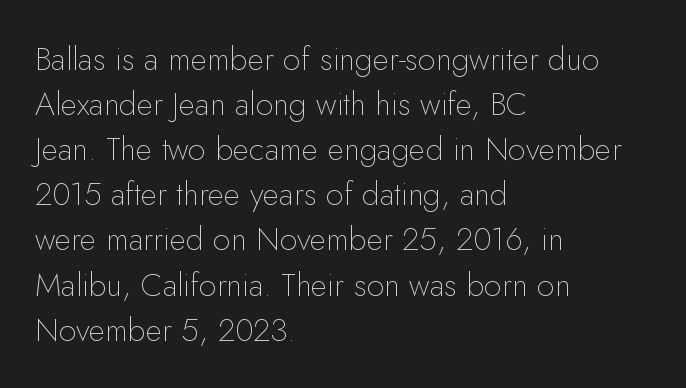
{"serif": "no", "italic": "no", "bold": "no", "weight": "thin", "width": "normal", "stroke_contrast": "low", "x_height": "small", "monospaced": "no", "underline": "no", "align": "left", "line_spacing": "normal", "line_spacing_ratio": 1.41, "letter_spacing": "normal", "letter_spacing_em": 0.0, "glyph_px": 32}
